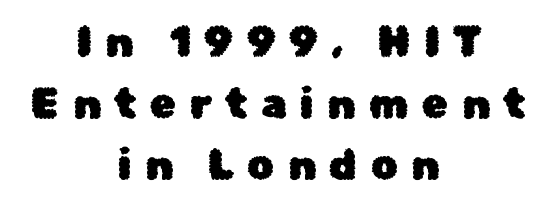
{"serif": "no", "italic": "no", "width": "normal", "stroke_contrast": "low", "x_height": "medium", "monospaced": "no", "underline": "no", "align": "center", "line_spacing": "normal", "line_spacing_ratio": 1.47, "letter_spacing": "wide", "letter_spacing_em": 0.32, "glyph_px": 42}
